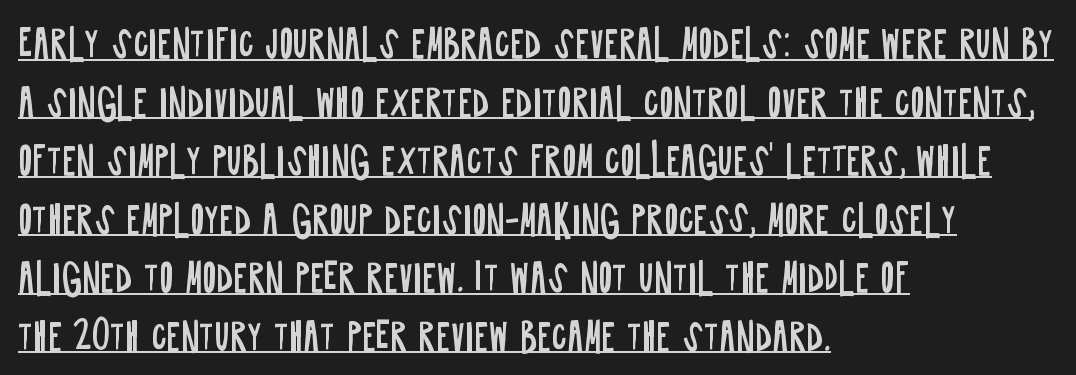
The rendering keeps characters at their native spacing. A sans-serif font was chosen for this passage. This is roman type, the default non-slanted kind. The glyphs are accompanied by a horizontal stroke just below them. If you drew a ruler down the left edge, every line would touch it. Is this a heavy cut? Hardly; it is regular or lighter.
